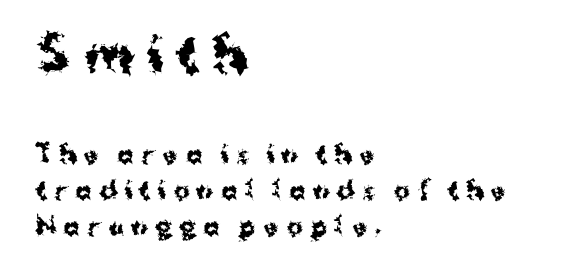
The image shows 47 px bold sans-serif type, upright; set left-aligned, normal line spacing (1.51x), unusually wide letter spacing (+0.31 em), not underlined; the first (top) block is 1.96x larger; medium stroke contrast and a medium x-height.
